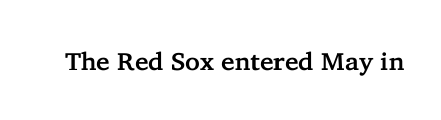
The image shows 25 px text type, upright; set normal letter spacing, not underlined.
